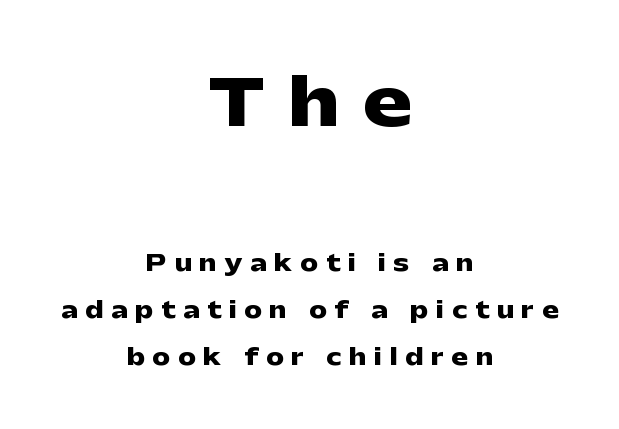
Q: Is the text bold? A: Yes.
Q: Is the text italic (slanted)? A: No, it is upright.
Q: Is the typeface a serif or a sans-serif typeface? A: Sans-serif.
Q: Is the text underlined? A: No.
Q: How is the paragraph aligned? A: Centered.
Q: Is the spacing between letters normal or unusually wide? A: Unusually wide.
Q: Is the spacing between lines tight, normal or loose? A: Loose.
Q: Which block of text is set in a larger size, the first (top) or the second (bottom)? A: The first (top) one.
Q: Width (condensed, normal, or wide)? A: Wide.
Q: Stroke contrast? A: Low.
Q: x-height? A: Medium.
Q: Monospaced? A: No.
